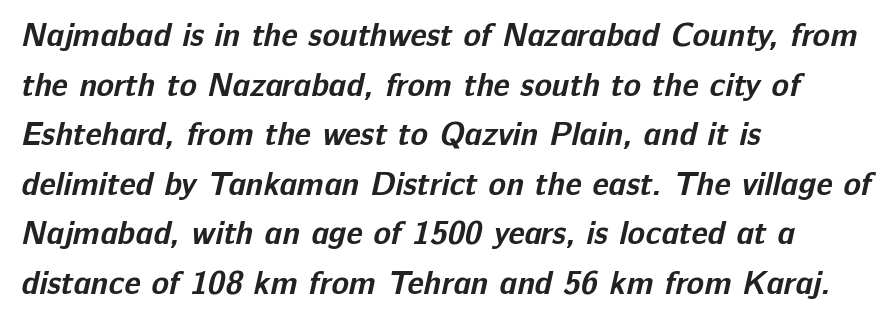
{"serif": "no", "bold": "yes", "weight": "bold", "width": "normal", "stroke_contrast": "low", "x_height": "medium", "monospaced": "no", "underline": "no", "align": "left", "line_spacing": "normal", "line_spacing_ratio": 1.55, "letter_spacing": "normal", "letter_spacing_em": 0.0, "glyph_px": 32}
